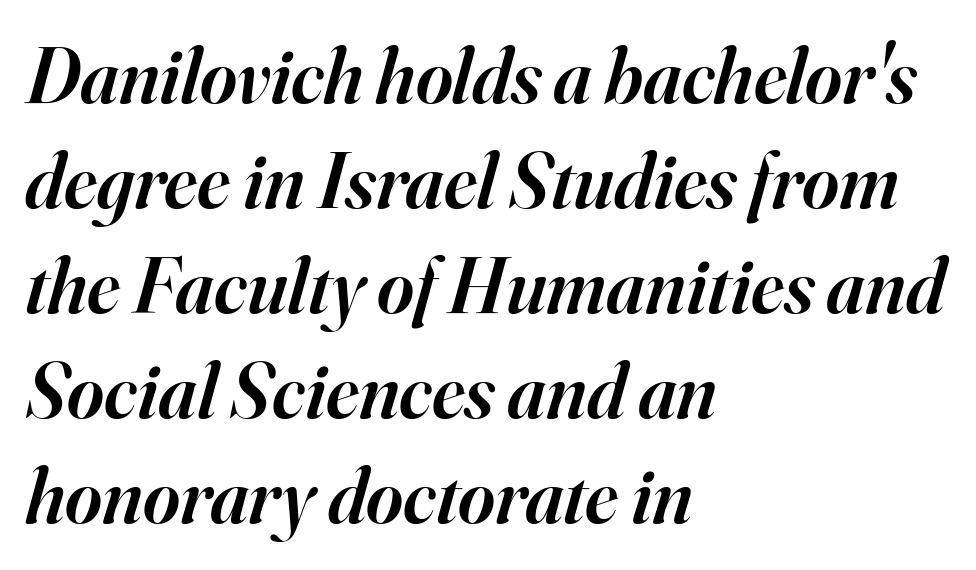
The image shows 79 px semibold serif type, italic (leaning right); set left-aligned, normal line spacing (1.33x), normal letter spacing, not underlined; high stroke contrast and a small x-height.
